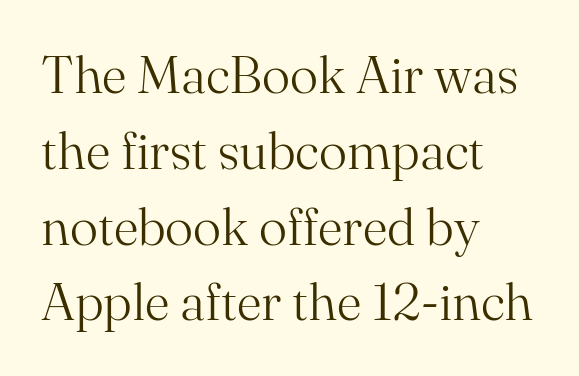
{"serif": "yes", "italic": "no", "bold": "no", "weight": "light", "width": "normal", "stroke_contrast": "medium", "x_height": "small", "monospaced": "no", "underline": "no", "align": "left", "line_spacing": "normal", "line_spacing_ratio": 1.43, "letter_spacing": "normal", "letter_spacing_em": 0.0, "glyph_px": 53}
